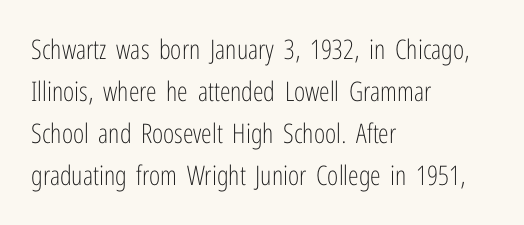
The image shows 27 px text type, upright; set left-aligned, normal line spacing (1.56x), normal letter spacing, not underlined.
